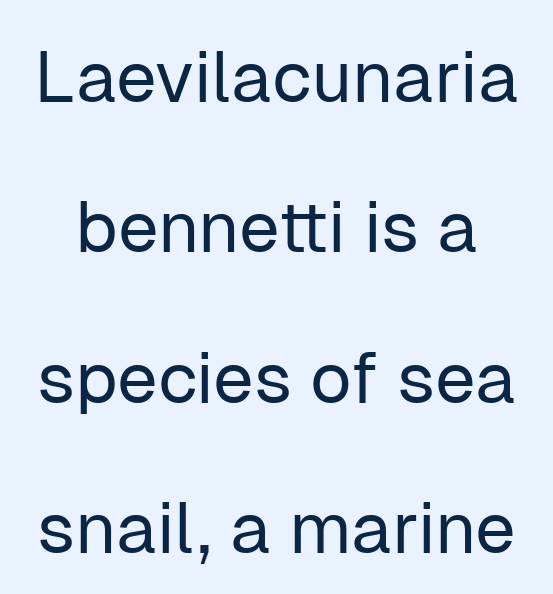
{"serif": "no", "italic": "no", "bold": "no", "weight": "regular", "width": "normal", "stroke_contrast": "low", "x_height": "medium", "monospaced": "no", "underline": "no", "line_spacing": "loose", "line_spacing_ratio": 2.09, "letter_spacing": "normal", "letter_spacing_em": 0.0, "glyph_px": 72}
